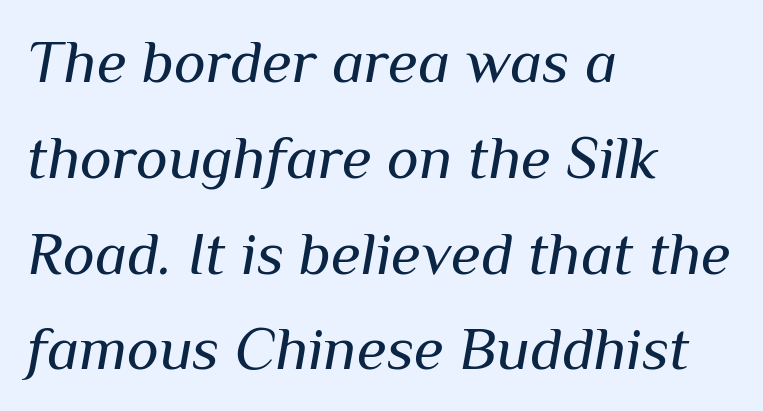
The image shows 61 px regular-weight type, italic (leaning right); set left-aligned, normal line spacing (1.57x), normal letter spacing, not underlined; medium stroke contrast and a medium x-height.
